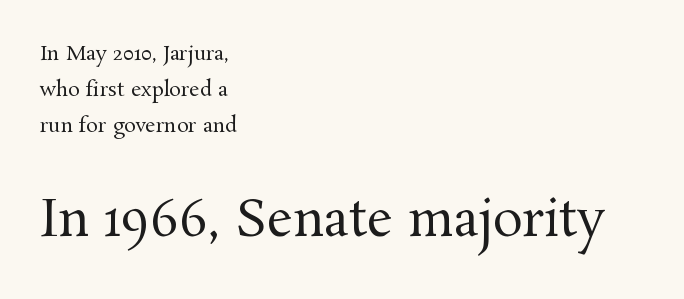
The image shows 50 px regular-weight serif type, upright; set left-aligned, line spacing 1.79x, normal letter spacing, not underlined; the second (bottom) block is 2.5x larger; medium stroke contrast and a medium x-height.
